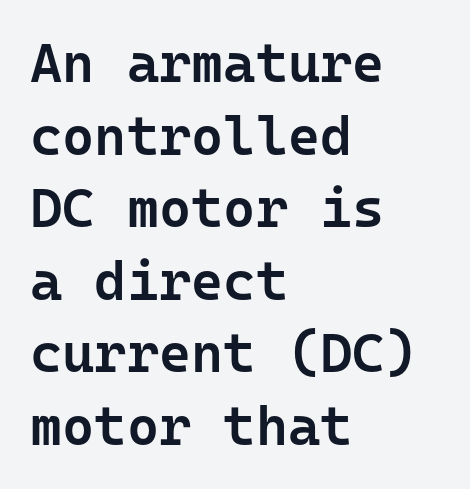
Q: Is the text bold? A: Semi-bold.
Q: Is the text italic (slanted)? A: No, it is upright.
Q: Is the typeface a serif or a sans-serif typeface? A: Sans-serif.
Q: Is the text underlined? A: No.
Q: How is the paragraph aligned? A: Left-aligned.
Q: Is the spacing between letters normal or unusually wide? A: Normal.
Q: Is the spacing between lines tight, normal or loose? A: Normal.
Q: Width (condensed, normal, or wide)? A: Normal.
Q: Stroke contrast? A: Low.
Q: x-height? A: Medium.
Q: Monospaced? A: Yes.
